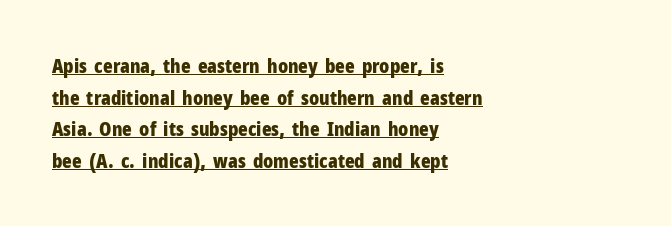
{"italic": "no", "bold": "yes", "underline": "yes", "align": "left", "line_spacing": "normal", "line_spacing_ratio": 1.58, "letter_spacing": "normal", "letter_spacing_em": 0.0, "glyph_px": 20}
